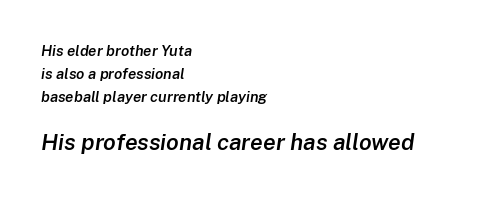
Horizontally, the lines are justified to the leading edge only. Here the glyphs are tracked normally, forming tight word shapes. The typography opts for an oblique posture over an upright one. A bit beefed up — I'd call it semibold rather than bold. Notice how descenders clear the ascenders below comfortably — that's standard leading.
